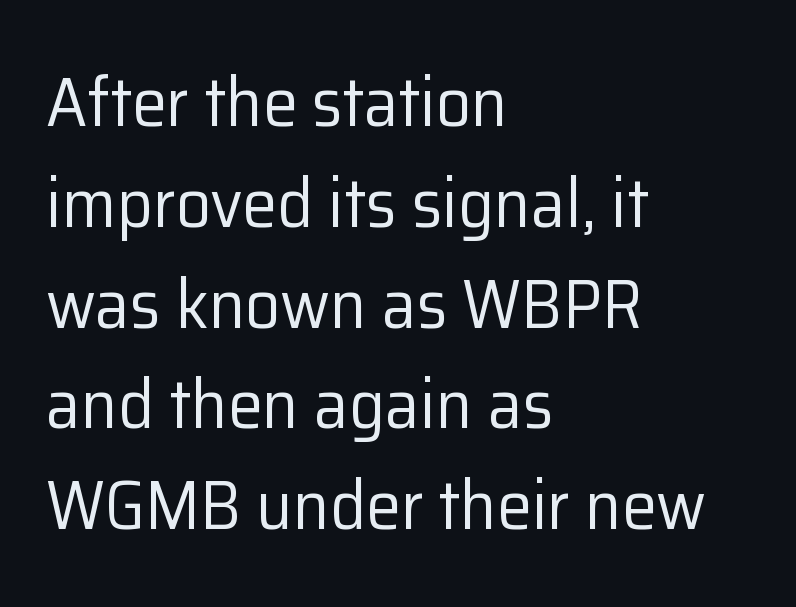
The image shows 70 px regular-weight sans-serif type, upright; set left-aligned, normal line spacing (1.44x), normal letter spacing, not underlined; low stroke contrast and a medium x-height.
